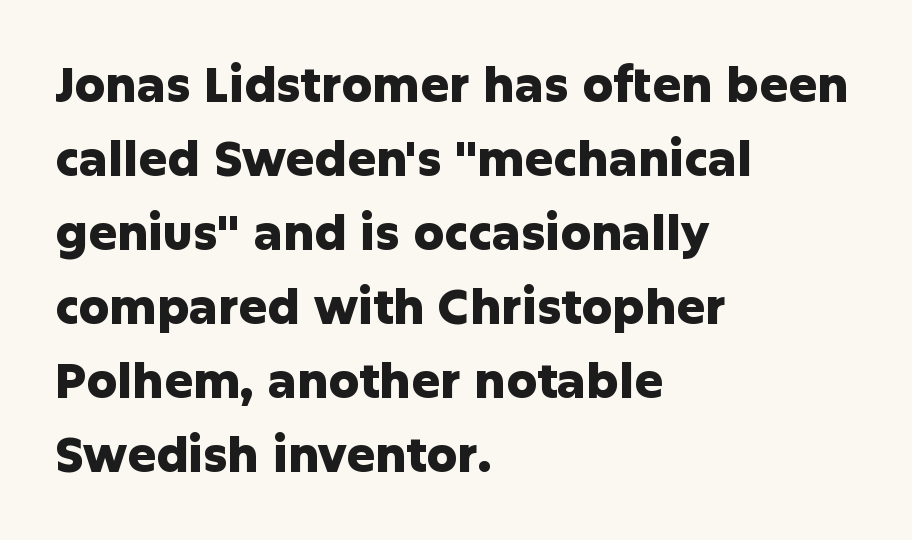
The image shows 48 px heavy sans-serif type, upright; set left-aligned, normal line spacing (1.54x), normal letter spacing, not underlined; low stroke contrast and a medium x-height.
